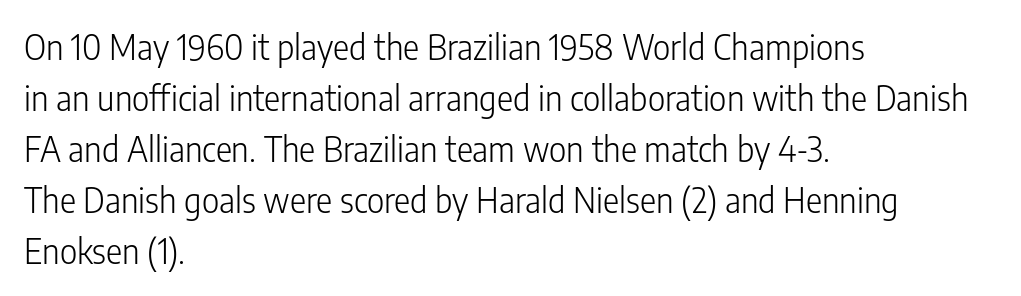
Varying glyph widths throughout — classic text-font behaviour. Nobody touched the tracking dial on this one. Short and long lines alike share a common starting point at left. Beneath every word, the page is bare. The type sits square on the baseline with zero lean.
